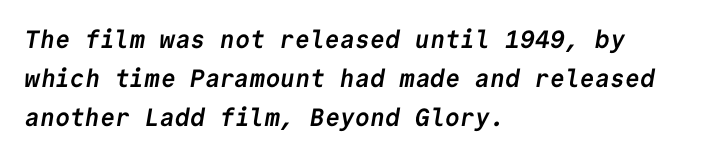
The area under the type is left untouched. Nobody touched the tracking dial on this one. Summary of vertical rhythm: regular, with standard interline spacing. These lines are set flush left with a ragged right edge. Typographic density is high because the face is bold.
